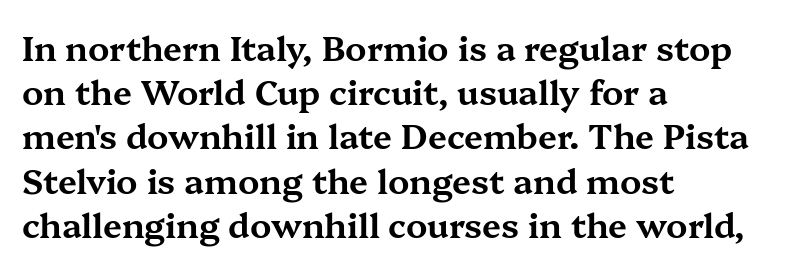
The image shows 34 px wide serif type, upright; set left-aligned, normal line spacing (1.3x), normal letter spacing, not underlined; medium stroke contrast and a medium x-height.
